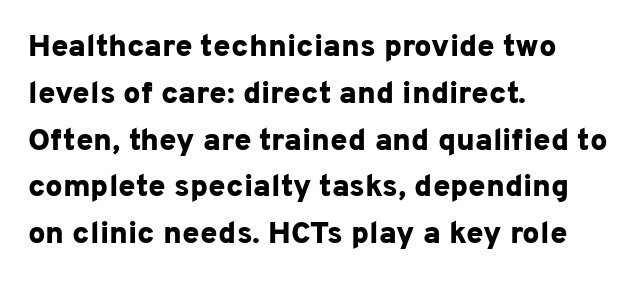
The image shows 31 px bold sans-serif type, upright; set left-aligned, normal line spacing (1.51x), normal letter spacing, not underlined; low stroke contrast and a medium x-height.
